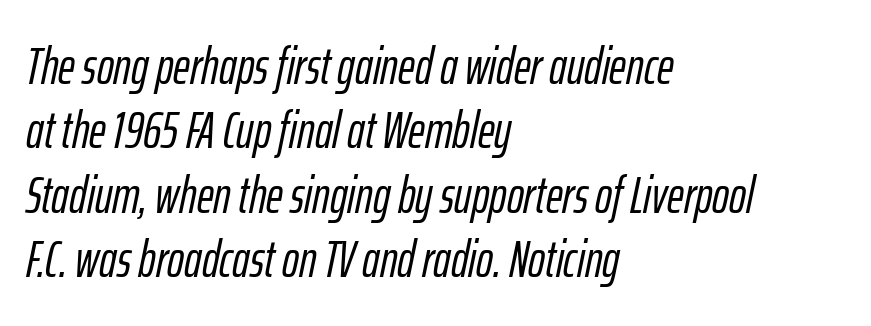
Q: Is the text italic (slanted)? A: Yes, it leans right by about 12 degrees.
Q: Is the text underlined? A: No.
Q: How is the paragraph aligned? A: Left-aligned.
Q: Is the spacing between letters normal or unusually wide? A: Normal.
Q: Is the spacing between lines tight, normal or loose? A: Normal.
Q: Width (condensed, normal, or wide)? A: Condensed.
Q: Stroke contrast? A: Low.
Q: x-height? A: Medium.
Q: Monospaced? A: No.
